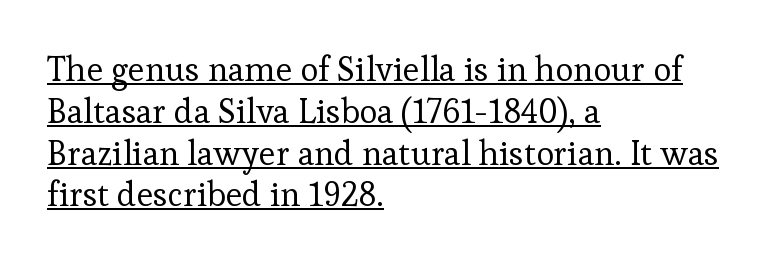
Q: Is the text bold? A: No.
Q: Is the text italic (slanted)? A: No, it is upright.
Q: Is the typeface a serif or a sans-serif typeface? A: Serif.
Q: Is the text underlined? A: Yes.
Q: How is the paragraph aligned? A: Left-aligned.
Q: Is the spacing between letters normal or unusually wide? A: Normal.
Q: Width (condensed, normal, or wide)? A: Normal.
Q: Stroke contrast? A: Low.
Q: x-height? A: Medium.
Q: Monospaced? A: No.
